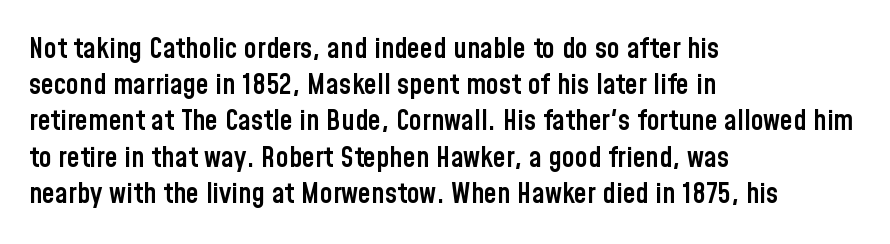
Inter-character spacing is left at the font's built-in metrics. If you drew a ruler down the left edge, every line would touch it. The type sits square on the baseline with zero lean. The rendering uses natural spacing where letterforms have individual widths. Stems and bowls a touch heavier than normal — semibold.
